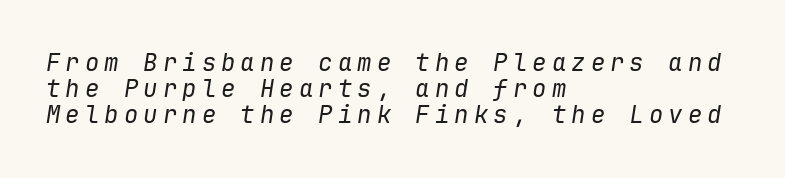
{"italic": "yes", "lean": "right", "slant_degrees": 9, "bold": "no", "underline": "no", "align": "left", "line_spacing": "tight", "line_spacing_ratio": 1.09, "letter_spacing": "wide", "letter_spacing_em": 0.21, "glyph_px": 24}
